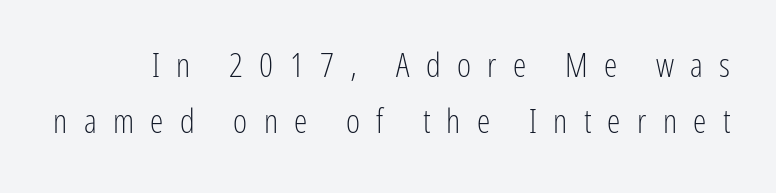
The passage shown is not underscored anywhere. These glyphs show unthickened strokes, regular width or finer. Note: no serifs on the glyphs. Looks like regular typesetting: each glyph gets only the width it needs. The gaps between neighbouring characters are conspicuously large. The rows are spaced the way most documents space them.
